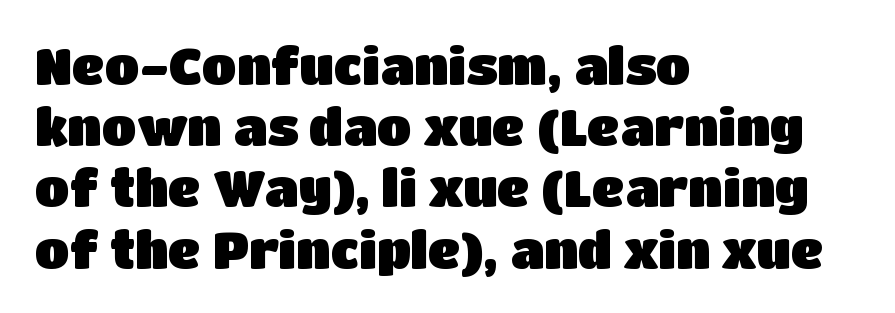
Q: Is the text italic (slanted)? A: No, it is upright.
Q: Is the typeface a serif or a sans-serif typeface? A: Sans-serif.
Q: Is the text underlined? A: No.
Q: How is the paragraph aligned? A: Left-aligned.
Q: Is the spacing between letters normal or unusually wide? A: Normal.
Q: Width (condensed, normal, or wide)? A: Normal.
Q: Stroke contrast? A: Low.
Q: x-height? A: Large.
Q: Monospaced? A: No.
